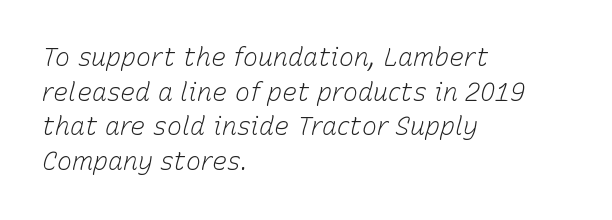
Line beginnings align vertically; line endings do not. Is the letter spacing exaggerated? No — it looks like the ordinary default. The passage shown is not underscored anywhere. A typesetter would mark this as italic.
